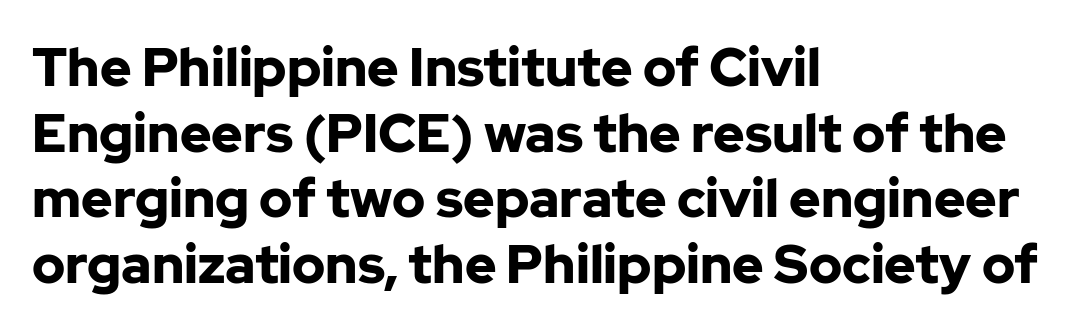
The image shows 53 px bold sans-serif type, upright; set left-aligned, line spacing 1.24x, normal letter spacing, not underlined; low stroke contrast and a medium x-height.
